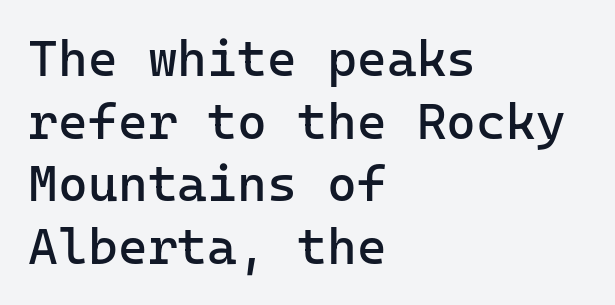
The image shows 51 px regular-weight sans-serif type, upright; set left-aligned, line spacing 1.23x, normal letter spacing, not underlined; low stroke contrast and a medium x-height.
